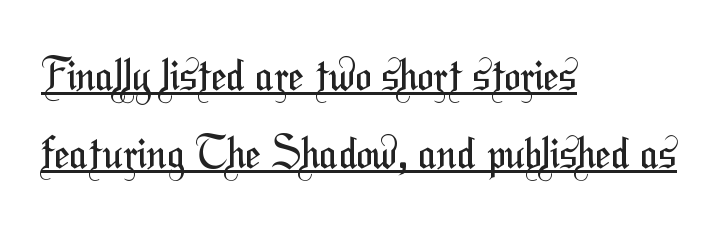
Spacing between characters is what you'd get straight out of the box. The letters carry no serifs — their stems end cleanly without finishing strokes. Where is the straight margin? On the left. Descenders here cross a horizontal rule under the line.
